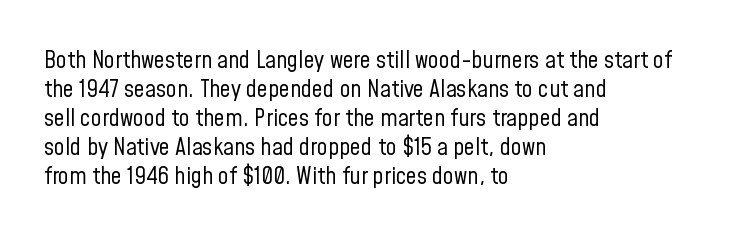
The image shows 24 px text type, upright; set left-aligned, line spacing 1.21x, normal letter spacing, not underlined.
